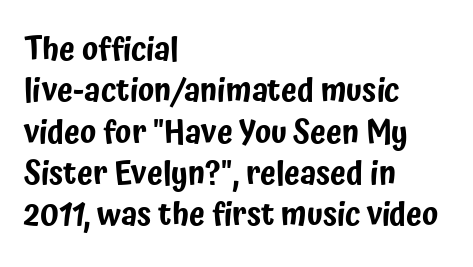
{"serif": "no", "italic": "no", "width": "condensed", "stroke_contrast": "low", "x_height": "medium", "monospaced": "no", "underline": "no", "align": "left", "line_spacing": "normal", "line_spacing_ratio": 1.29, "letter_spacing": "normal", "letter_spacing_em": 0.0, "glyph_px": 32}
